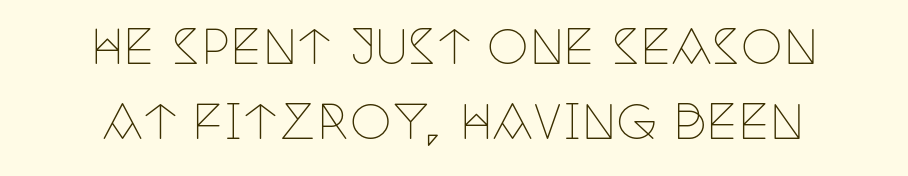
This sample has the flowing, uneven cadence of proportional lettering. Compared with a typical body face, this is equally light or lighter still. How would I describe the line gaps? Plain and ordinary. No word sits above an underline. Old-style or modern, the face here clearly has serifs.
